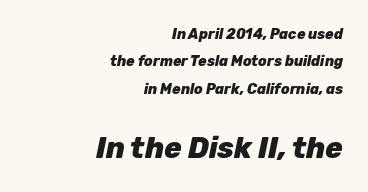
Typesetter's note — lower block bumped up in size, upper block left smaller. Character widths vary here, with narrow letters taking less room than wide ones. Each row of text sits above clean, open space. Caption: bold face, heavy strokes. Nothing unusual about the tracking: characters are spaced as the font intends.
